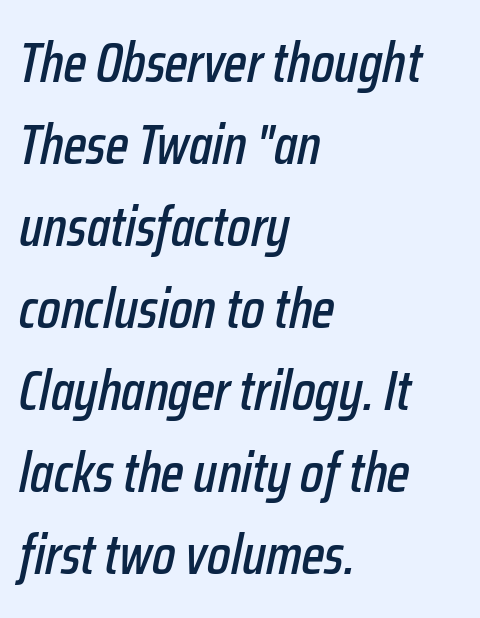
Q: Is the text italic (slanted)? A: Yes, it leans right by about 12 degrees.
Q: Is the text underlined? A: No.
Q: How is the paragraph aligned? A: Left-aligned.
Q: Is the spacing between letters normal or unusually wide? A: Normal.
Q: Is the spacing between lines tight, normal or loose? A: Normal.
Q: Width (condensed, normal, or wide)? A: Condensed.
Q: Stroke contrast? A: Low.
Q: x-height? A: Medium.
Q: Monospaced? A: No.
